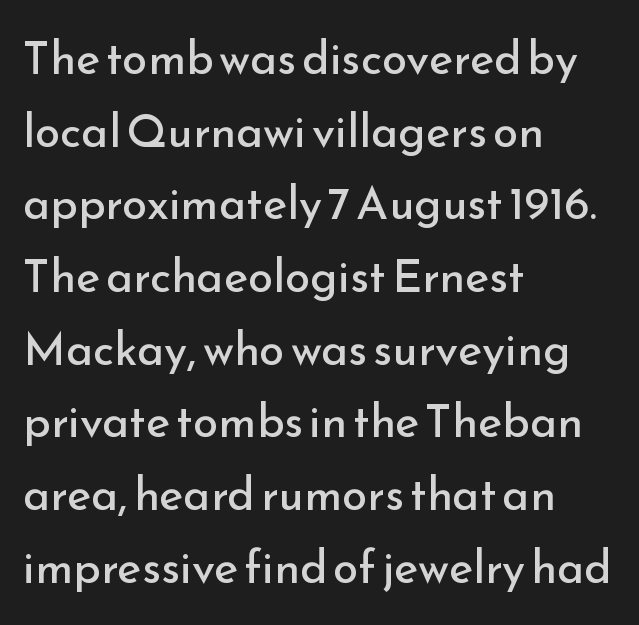
{"serif": "no", "italic": "no", "bold": "no", "weight": "regular", "width": "normal", "stroke_contrast": "low", "x_height": "small", "monospaced": "no", "underline": "no", "align": "left", "line_spacing": "normal", "line_spacing_ratio": 1.58, "letter_spacing": "normal", "letter_spacing_em": 0.0, "glyph_px": 46}
